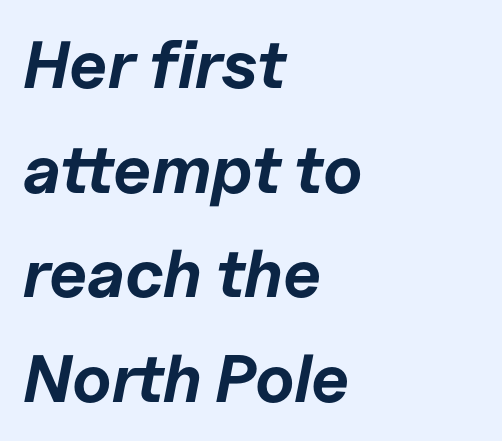
The image shows 67 px bold type, italic (leaning right); set left-aligned, normal line spacing (1.56x), normal letter spacing, not underlined; low stroke contrast and a medium x-height.
